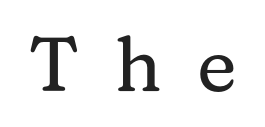
Q: Is the text bold? A: No.
Q: Is the text italic (slanted)? A: No, it is upright.
Q: Is the typeface a serif or a sans-serif typeface? A: Serif.
Q: Is the text underlined? A: No.
Q: Is the spacing between letters normal or unusually wide? A: Unusually wide.
Q: Width (condensed, normal, or wide)? A: Normal.
Q: Stroke contrast? A: Medium.
Q: x-height? A: Medium.
Q: Monospaced? A: No.
